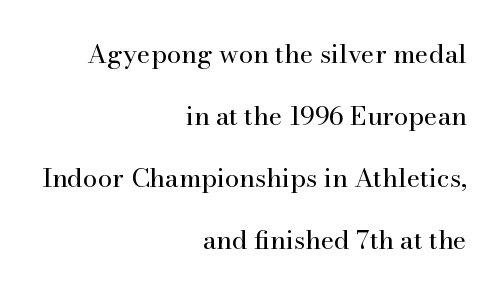
The image shows 26 px text type, upright; set right-aligned, loose line spacing (2.38x), normal letter spacing, not underlined.
